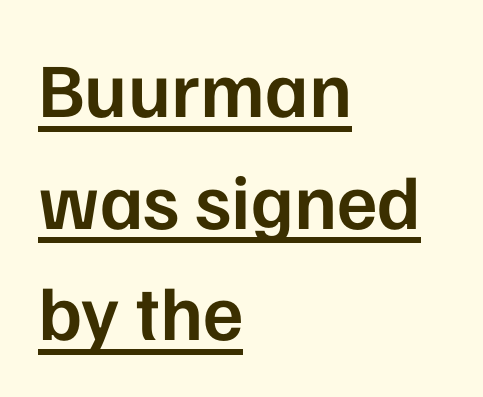
{"serif": "no", "italic": "no", "bold": "semi", "weight": "semibold", "width": "normal", "stroke_contrast": "low", "x_height": "medium", "monospaced": "no", "underline": "yes", "align": "left", "line_spacing": "normal", "line_spacing_ratio": 1.45, "letter_spacing": "normal", "letter_spacing_em": 0.0, "glyph_px": 77}
